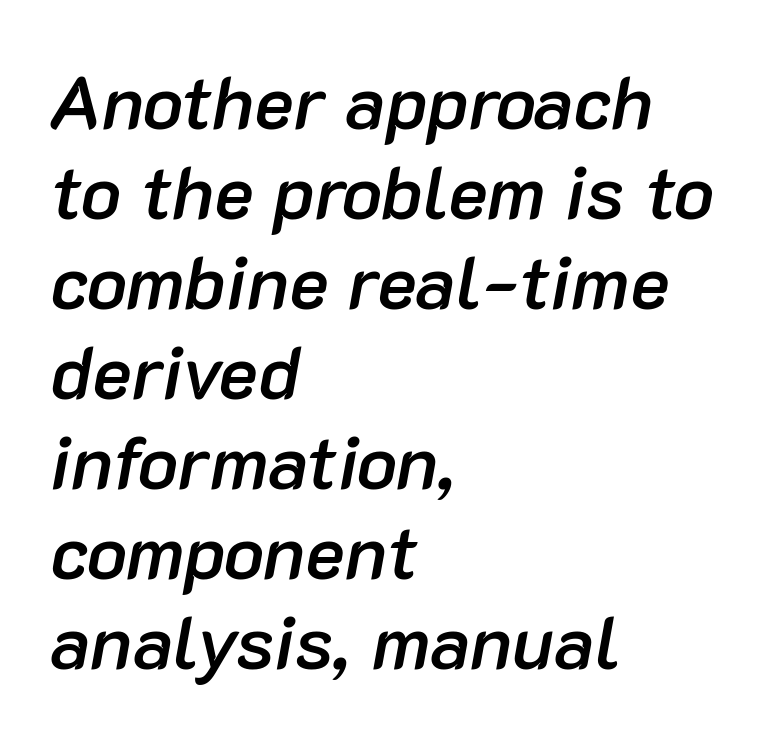
Q: Is the text bold? A: Semi-bold.
Q: Is the text italic (slanted)? A: Yes, it leans right by about 10 degrees.
Q: Is the text underlined? A: No.
Q: How is the paragraph aligned? A: Left-aligned.
Q: Is the spacing between letters normal or unusually wide? A: Normal.
Q: Width (condensed, normal, or wide)? A: Normal.
Q: Stroke contrast? A: Low.
Q: x-height? A: Medium.
Q: Monospaced? A: No.
